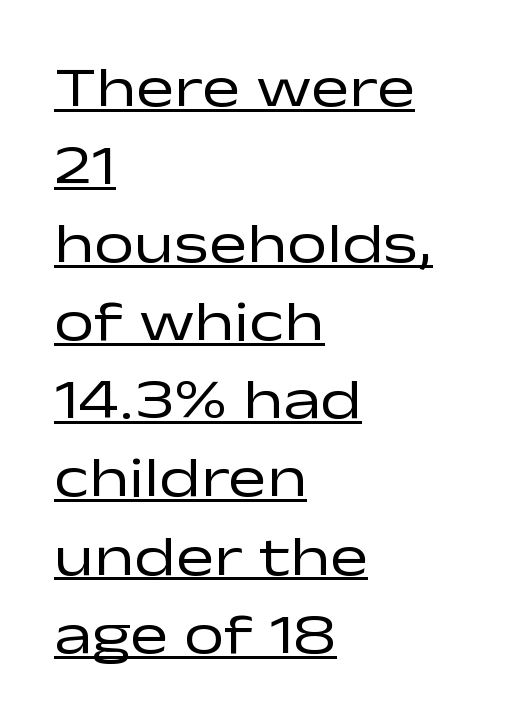
No extra tracking has been applied to these lines. Students, observe the line beneath the letters — that is underlining. Bold? No — there's no thickening of the strokes. A typesetter would mark this as roman, not italic. These lines are rendered in a variable-pitch font. The glyphs in this specimen are sans serif.
